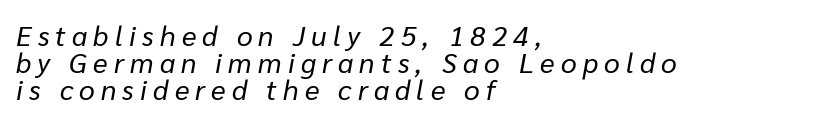
The image shows 28 px regular-weight type, italic (leaning right); set left-aligned, tight line spacing (0.96x), unusually wide letter spacing (+0.22 em), not underlined; low stroke contrast and a medium x-height.
